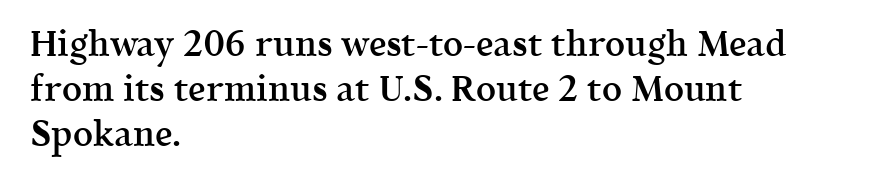
The image shows 35 px semibold serif type, upright; set left-aligned, normal line spacing (1.29x), normal letter spacing, not underlined; a medium x-height.
